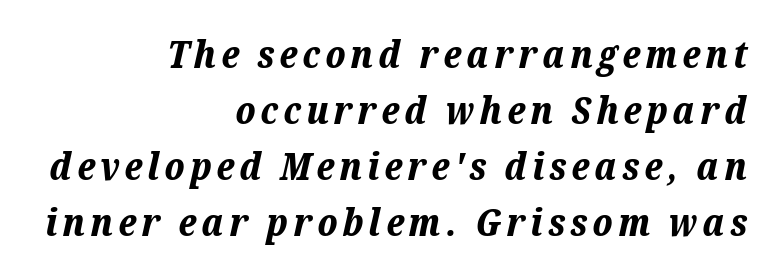
The image shows 39 px bold type, italic (leaning right); set right-aligned, normal line spacing (1.44x), not underlined; low stroke contrast and a medium x-height.
